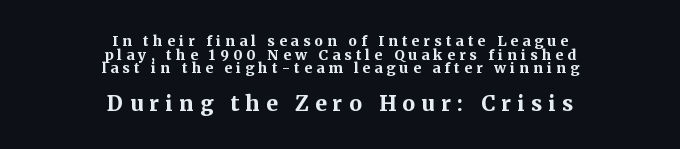
The image shows 21 px bold type, upright; set centered, tight line spacing (0.98x), unusually wide letter spacing (+0.3 em), not underlined; the second (bottom) block is 1.5x larger.
